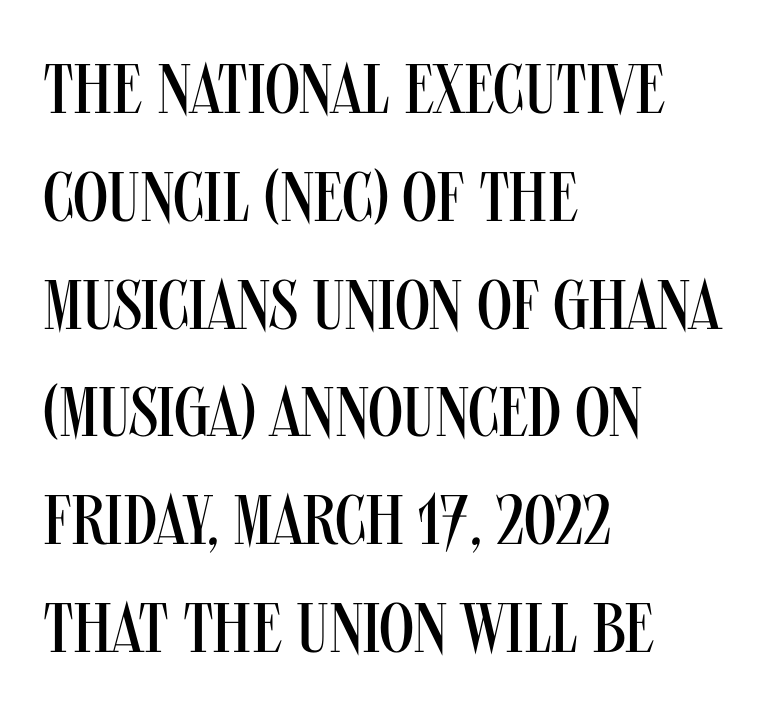
The image shows 70 px regular-weight, condensed sans-serif type, upright; set left-aligned, normal line spacing (1.54x), normal letter spacing, not underlined; medium stroke contrast and a large x-height.
